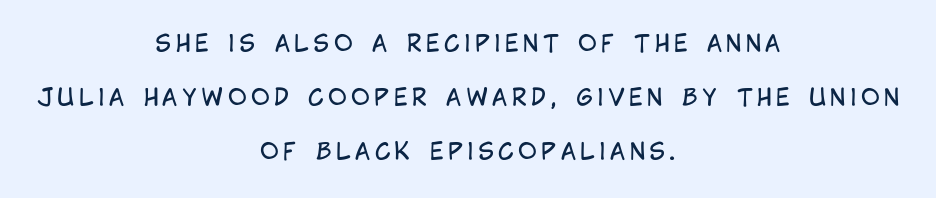
The image shows 23 px text type, upright; set centered, loose line spacing (2.35x), not underlined.
